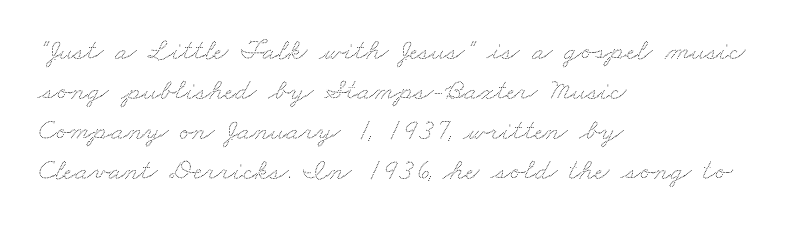
The image shows 30 px wide type; set left-aligned, normal line spacing (1.33x), normal letter spacing, not underlined; low stroke contrast and a small x-height.
